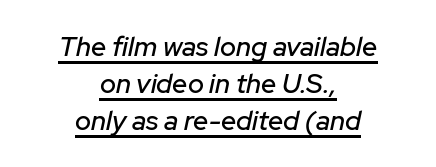
Layout note: lines centered. These lines sit exactly where default settings would place them. Quick note: italic. Looks like someone drew a line under every word here.
